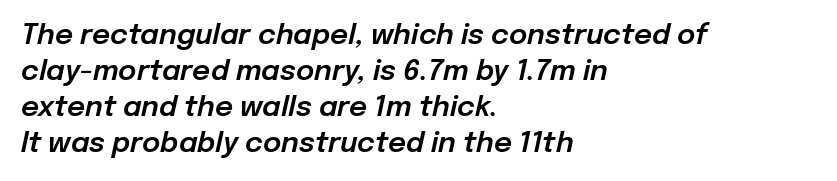
This rendering features lettering with no underline. Caption: multi-line text, flush left, ragged right. Words appear dense and cohesive because spacing is normal. Notice how the stems are inclined rather than vertical — that's the hallmark of italics.
